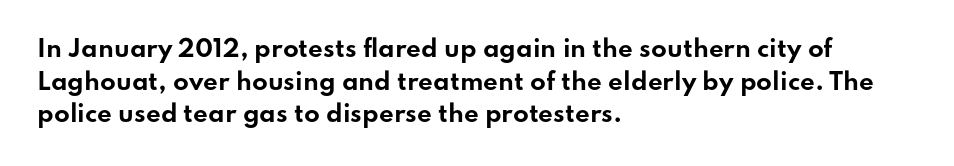
{"italic": "no", "bold": "yes", "underline": "no", "align": "left", "line_spacing": "normal", "line_spacing_ratio": 1.42, "letter_spacing": "normal", "letter_spacing_em": 0.0, "glyph_px": 23}
